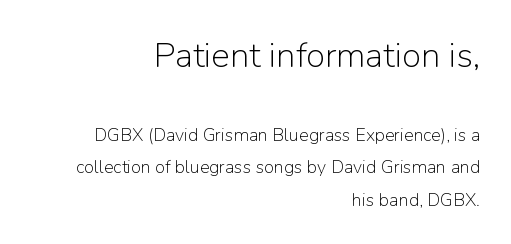
The image shows 35 px light sans-serif type, upright; set right-aligned, line spacing 1.8x, normal letter spacing, not underlined; the first (top) block is 1.94x larger; low stroke contrast and a medium x-height.
